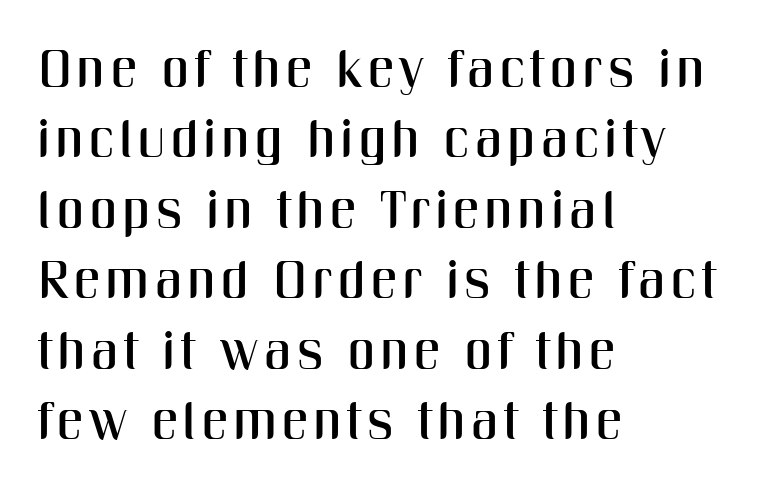
The image shows 53 px condensed sans-serif type, upright; set left-aligned, normal line spacing (1.33x), not underlined; medium stroke contrast and a medium x-height.
